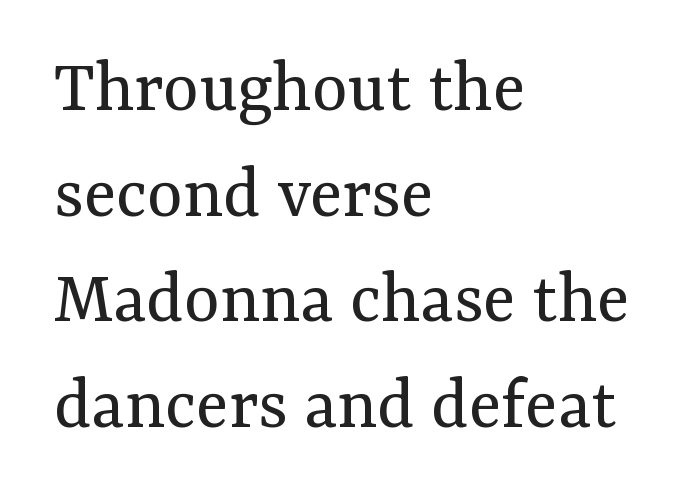
Q: Is the text bold? A: No.
Q: Is the text italic (slanted)? A: No, it is upright.
Q: Is the typeface a serif or a sans-serif typeface? A: Serif.
Q: Is the text underlined? A: No.
Q: How is the paragraph aligned? A: Left-aligned.
Q: Is the spacing between letters normal or unusually wide? A: Normal.
Q: Is the spacing between lines tight, normal or loose? A: Normal.
Q: Width (condensed, normal, or wide)? A: Normal.
Q: Stroke contrast? A: Medium.
Q: x-height? A: Medium.
Q: Monospaced? A: No.
